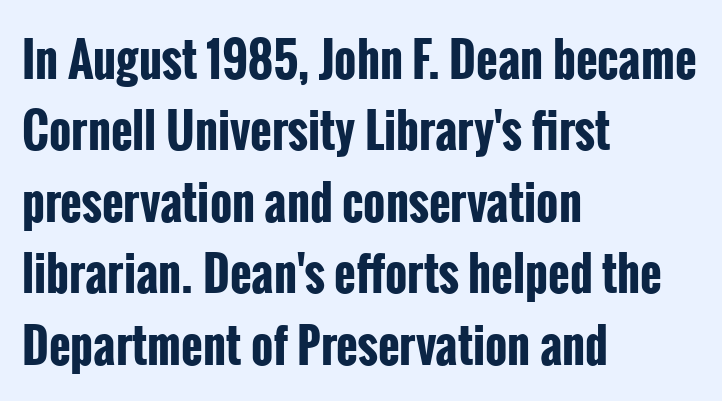
The image shows 47 px bold, condensed sans-serif type, upright; set left-aligned, normal line spacing (1.52x), normal letter spacing, not underlined; low stroke contrast and a medium x-height.
